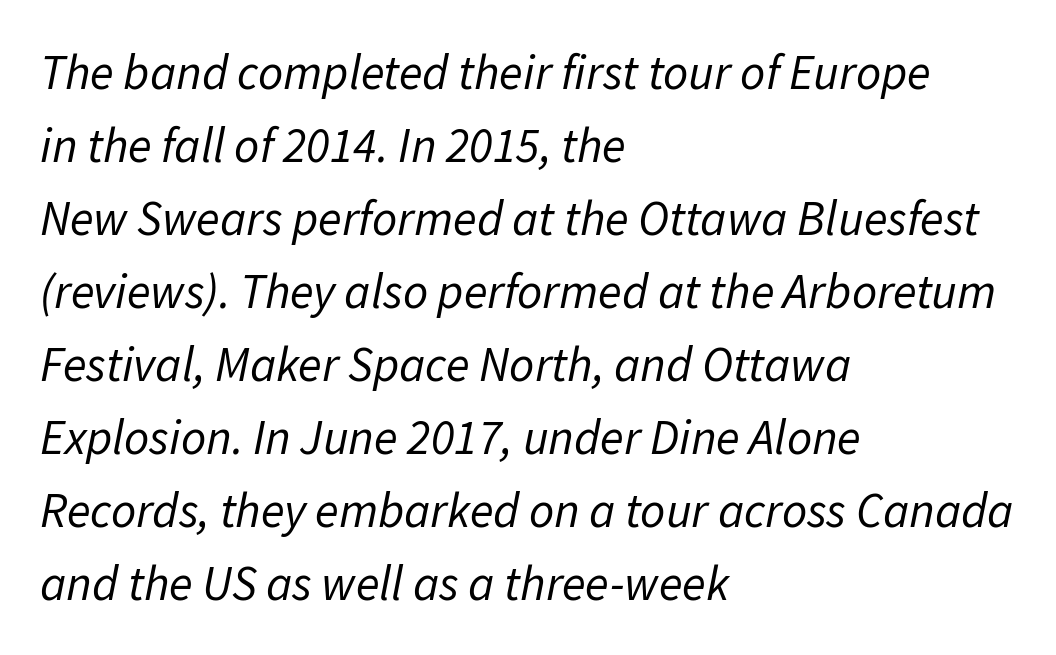
The image shows 49 px regular-weight type, italic (leaning right); set left-aligned, normal line spacing (1.49x), normal letter spacing, not underlined; low stroke contrast and a medium x-height.
